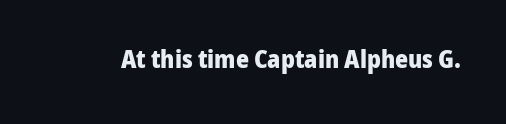
{"italic": "no", "bold": "yes", "underline": "no", "letter_spacing": "normal", "letter_spacing_em": 0.0, "glyph_px": 25}
